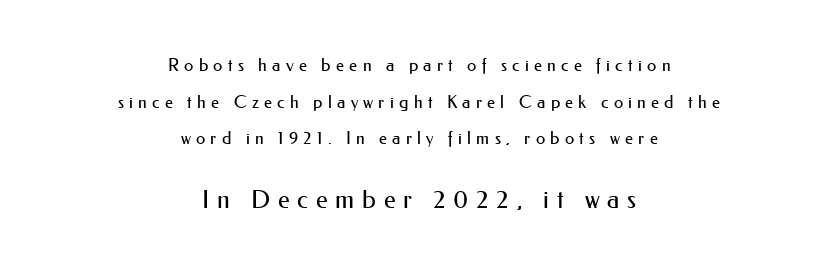
Counters stay open thanks to moderate or lighter strokes. What stands out about the letter spacing? Its width — letters are far apart. Layout note: lines centered. The vertical gap from one line to the next is large. Do the letters lean? They stand straight.
